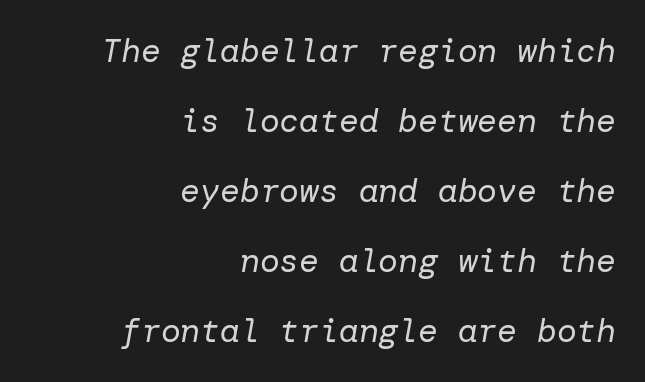
This sample uses plain, unmodified letter spacing. Airy leading. The lines in this sample share a right terminus and differ only in where they begin. When letters slant like this, we call the style italic. The string is rendered with underlining switched off.
